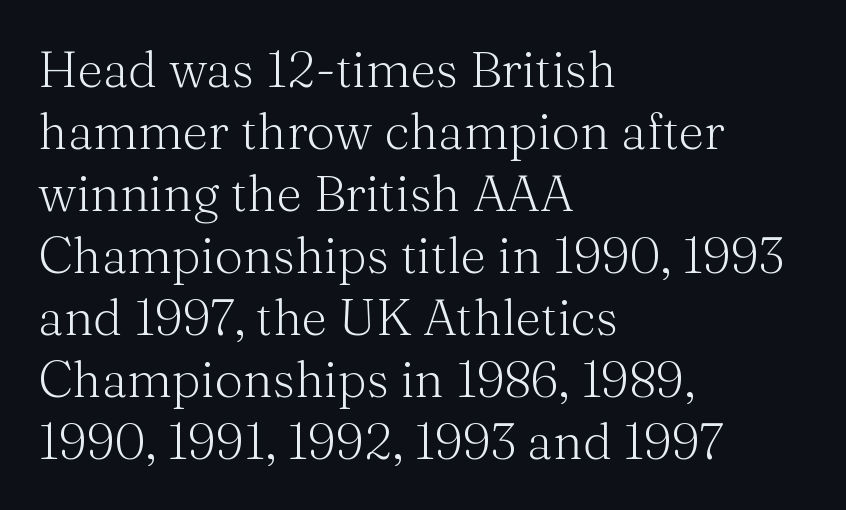
The image shows 50 px light serif type, upright; set left-aligned, line spacing 1.24x, normal letter spacing, not underlined; medium stroke contrast and a medium x-height.
